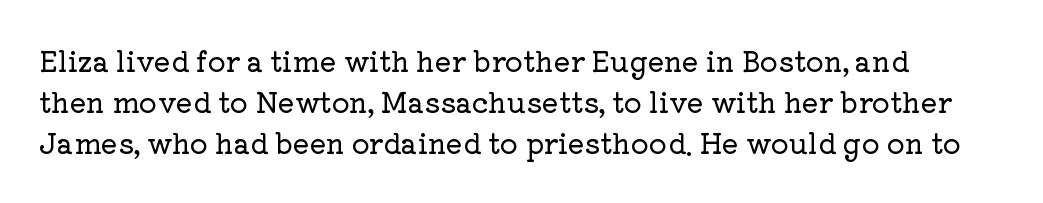
Q: Is the text italic (slanted)? A: No, it is upright.
Q: Is the typeface a serif or a sans-serif typeface? A: Serif.
Q: Is the text underlined? A: No.
Q: Is the spacing between letters normal or unusually wide? A: Normal.
Q: Is the spacing between lines tight, normal or loose? A: Normal.
Q: Width (condensed, normal, or wide)? A: Normal.
Q: Stroke contrast? A: Low.
Q: x-height? A: Medium.
Q: Monospaced? A: No.
